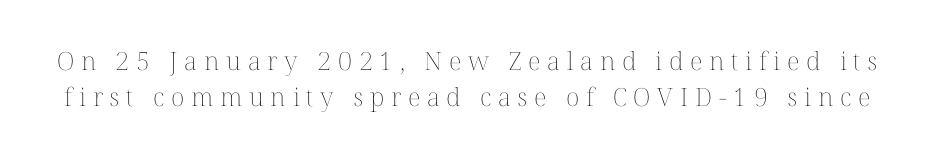
Q: Is the text bold? A: No.
Q: Is the text italic (slanted)? A: No, it is upright.
Q: Is the text underlined? A: No.
Q: Is the spacing between letters normal or unusually wide? A: Unusually wide.
Q: Is the spacing between lines tight, normal or loose? A: Normal.
